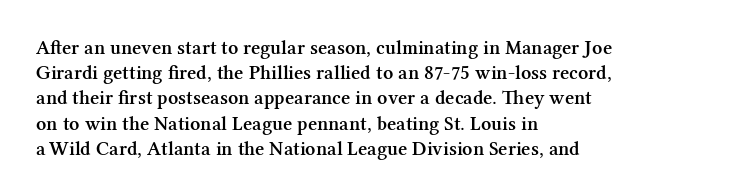
{"italic": "no", "bold": "semi", "underline": "no", "align": "left", "line_spacing": "normal", "line_spacing_ratio": 1.26, "letter_spacing": "normal", "letter_spacing_em": 0.0, "glyph_px": 20}
